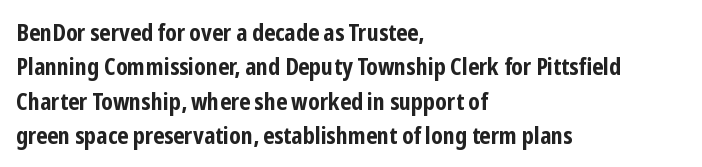
The space directly below the letters is spotless. Interline gaps are of average width in this sample. Ascenders rise straight up at ninety degrees. The rendering anchors every line to the left-hand side. The horizontal fit of the characters is conventional and even. The sample has been set heavy, in full bold.
